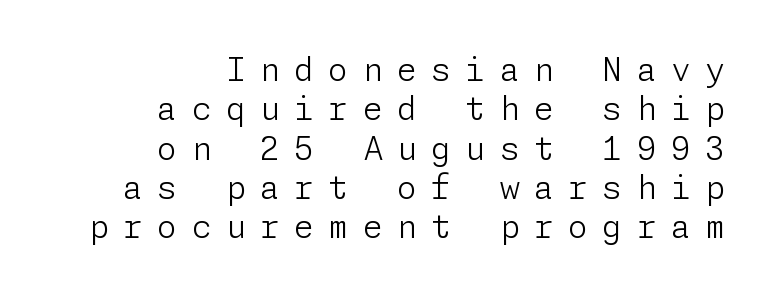
The image shows 32 px light sans-serif type, upright; set right-aligned, line spacing 1.23x, unusually wide letter spacing (+0.45 em), not underlined; low stroke contrast and a medium x-height.
